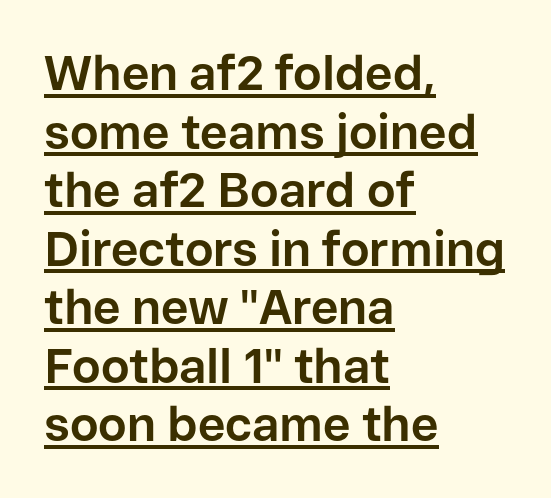
The image shows 48 px bold sans-serif type, upright; set left-aligned, line spacing 1.22x, normal letter spacing, underlined; low stroke contrast and a medium x-height.
